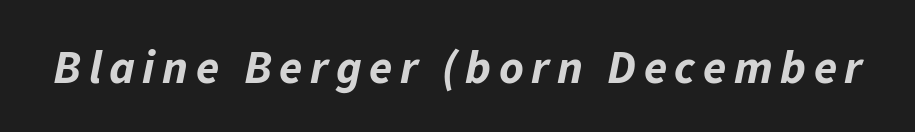
The rendering uses natural spacing where letterforms have individual widths. The space beneath each line is pristine and unruled. Strong, thick strokes mark this as bold type. In terms of posture, this sample is oblique.
